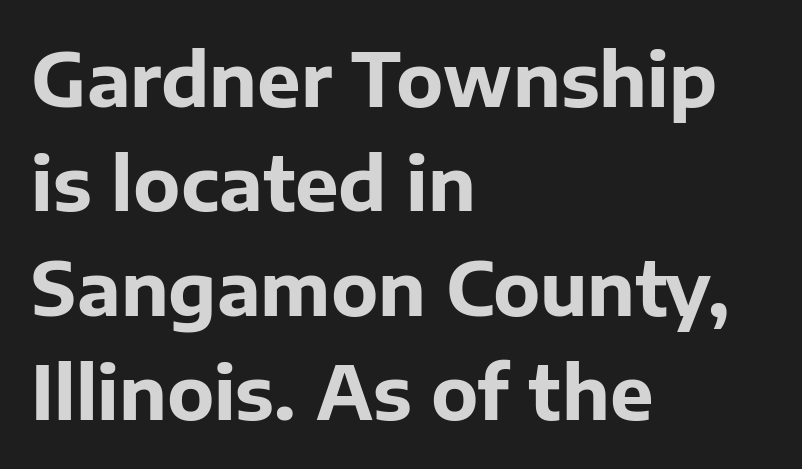
Q: Is the text bold? A: Yes.
Q: Is the text italic (slanted)? A: No, it is upright.
Q: Is the typeface a serif or a sans-serif typeface? A: Sans-serif.
Q: Is the text underlined? A: No.
Q: How is the paragraph aligned? A: Left-aligned.
Q: Is the spacing between letters normal or unusually wide? A: Normal.
Q: Is the spacing between lines tight, normal or loose? A: Normal.
Q: Width (condensed, normal, or wide)? A: Normal.
Q: Stroke contrast? A: Low.
Q: x-height? A: Medium.
Q: Monospaced? A: No.
